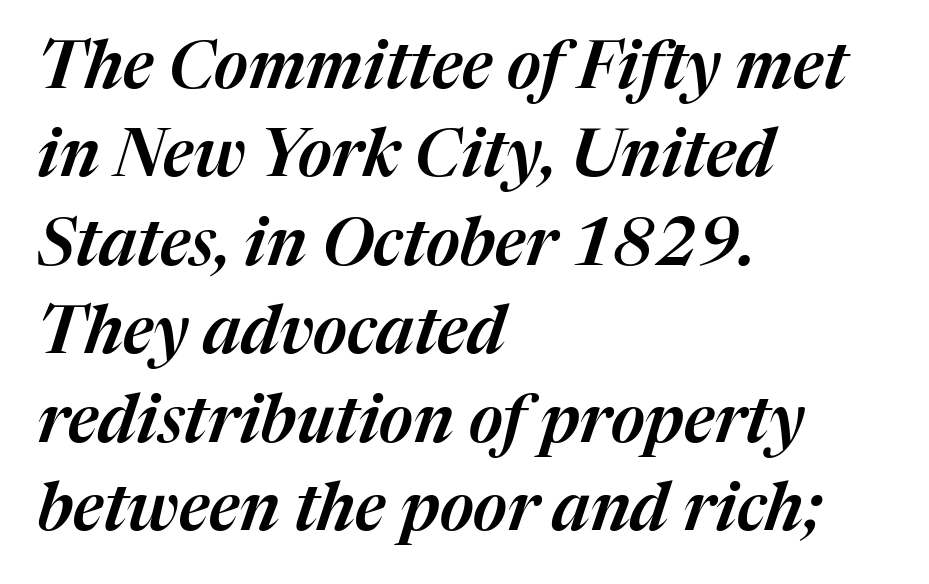
{"italic": "yes", "lean": "right", "slant_degrees": 17, "width": "normal", "stroke_contrast": "medium", "x_height": "medium", "monospaced": "no", "underline": "no", "align": "left", "line_spacing": "normal", "line_spacing_ratio": 1.34, "letter_spacing": "normal", "letter_spacing_em": 0.0, "glyph_px": 66}
